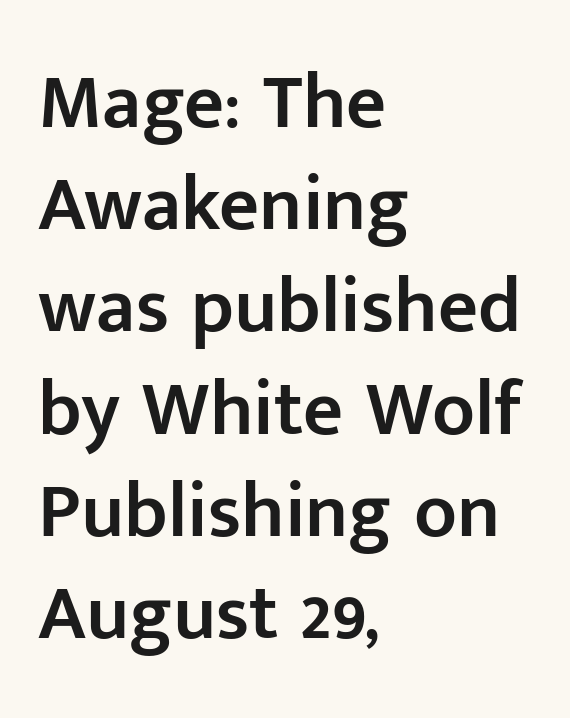
{"serif": "no", "italic": "no", "bold": "semi", "weight": "semibold", "width": "normal", "stroke_contrast": "low", "x_height": "medium", "monospaced": "no", "underline": "no", "align": "left", "line_spacing": "normal", "line_spacing_ratio": 1.31, "letter_spacing": "normal", "letter_spacing_em": 0.0, "glyph_px": 78}
